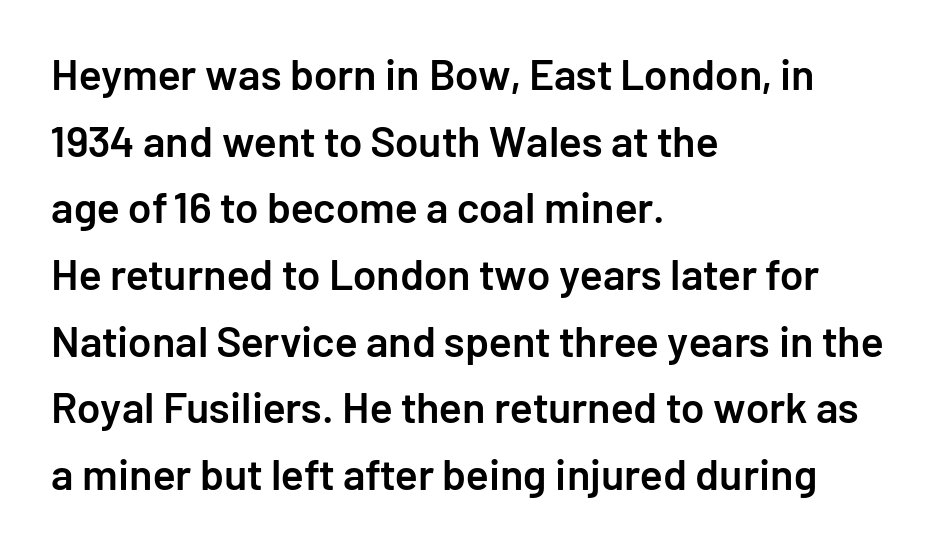
{"serif": "no", "italic": "no", "bold": "semi", "weight": "semibold", "width": "normal", "stroke_contrast": "low", "x_height": "medium", "monospaced": "no", "underline": "no", "align": "left", "line_spacing": "normal", "line_spacing_ratio": 1.55, "letter_spacing": "normal", "letter_spacing_em": 0.0, "glyph_px": 43}
